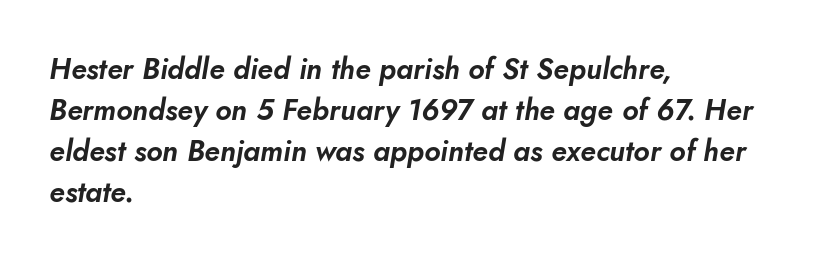
Q: Is the text italic (slanted)? A: Yes, it leans right by about 10 degrees.
Q: Is the text underlined? A: No.
Q: How is the paragraph aligned? A: Left-aligned.
Q: Is the spacing between letters normal or unusually wide? A: Normal.
Q: Is the spacing between lines tight, normal or loose? A: Normal.
Q: Width (condensed, normal, or wide)? A: Normal.
Q: Stroke contrast? A: Low.
Q: x-height? A: Small.
Q: Monospaced? A: No.
